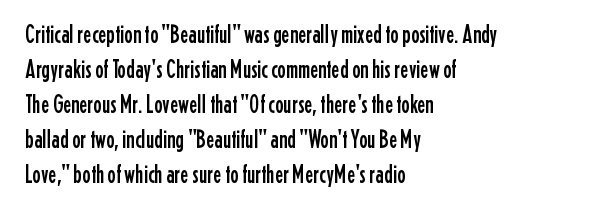
The rendering uses a moderate line-height, typical for paragraphs. A typesetter would call this zero additional tracking. Teacher's note: observe the even left margin — that is flush-left alignment. The string is rendered with underlining switched off. Posture: straight, roman, zero tilt.
